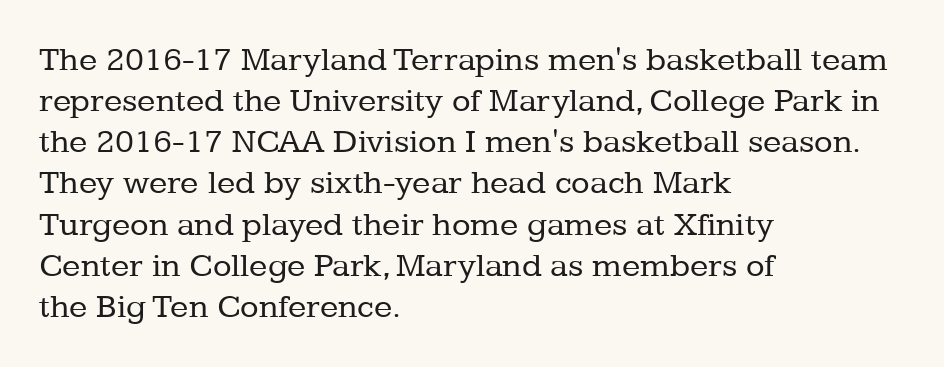
{"serif": "yes", "italic": "no", "bold": "no", "weight": "regular", "width": "normal", "stroke_contrast": "low", "x_height": "medium", "monospaced": "no", "underline": "no", "align": "left", "line_spacing_ratio": 1.21, "letter_spacing": "normal", "letter_spacing_em": 0.0, "glyph_px": 34}
